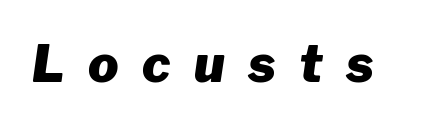
The image shows 51 px heavy type, italic (leaning right); set unusually wide letter spacing (+0.46 em), not underlined; low stroke contrast and a medium x-height.
